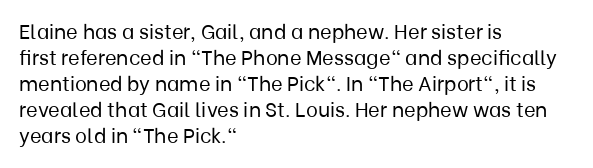
Q: Is the text bold? A: No.
Q: Is the text italic (slanted)? A: No, it is upright.
Q: Is the text underlined? A: No.
Q: How is the paragraph aligned? A: Left-aligned.
Q: Is the spacing between letters normal or unusually wide? A: Normal.
Q: Is the spacing between lines tight, normal or loose? A: Normal.
